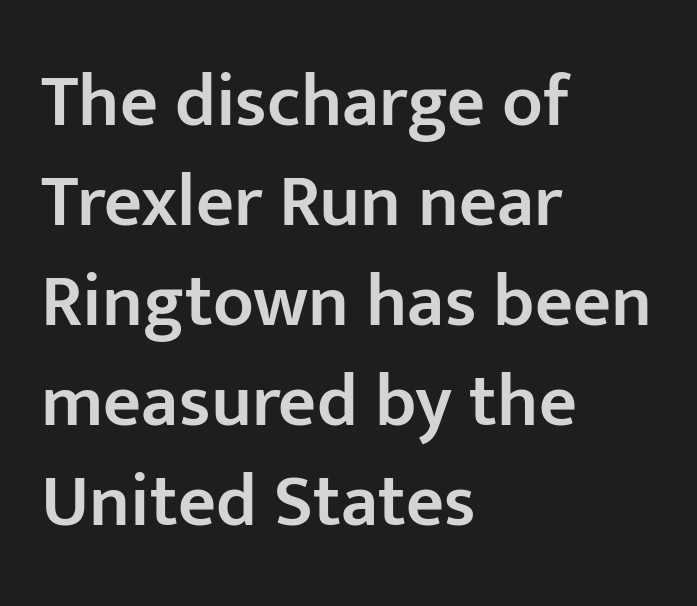
The image shows 74 px semibold sans-serif type, upright; set left-aligned, normal line spacing (1.35x), normal letter spacing, not underlined; low stroke contrast and a medium x-height.
